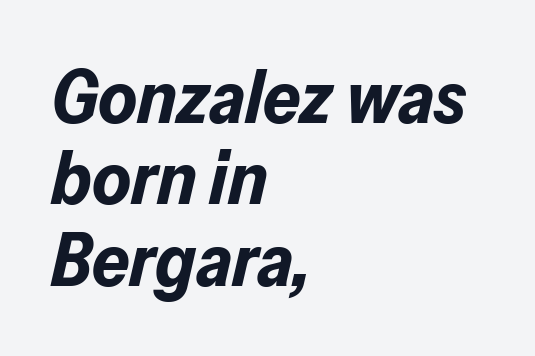
Q: Is the text bold? A: Yes.
Q: Is the text italic (slanted)? A: Yes, it leans right by about 13 degrees.
Q: Is the text underlined? A: No.
Q: How is the paragraph aligned? A: Left-aligned.
Q: Is the spacing between letters normal or unusually wide? A: Normal.
Q: Is the spacing between lines tight, normal or loose? A: Tight.
Q: Width (condensed, normal, or wide)? A: Normal.
Q: Stroke contrast? A: Low.
Q: x-height? A: Medium.
Q: Monospaced? A: No.
